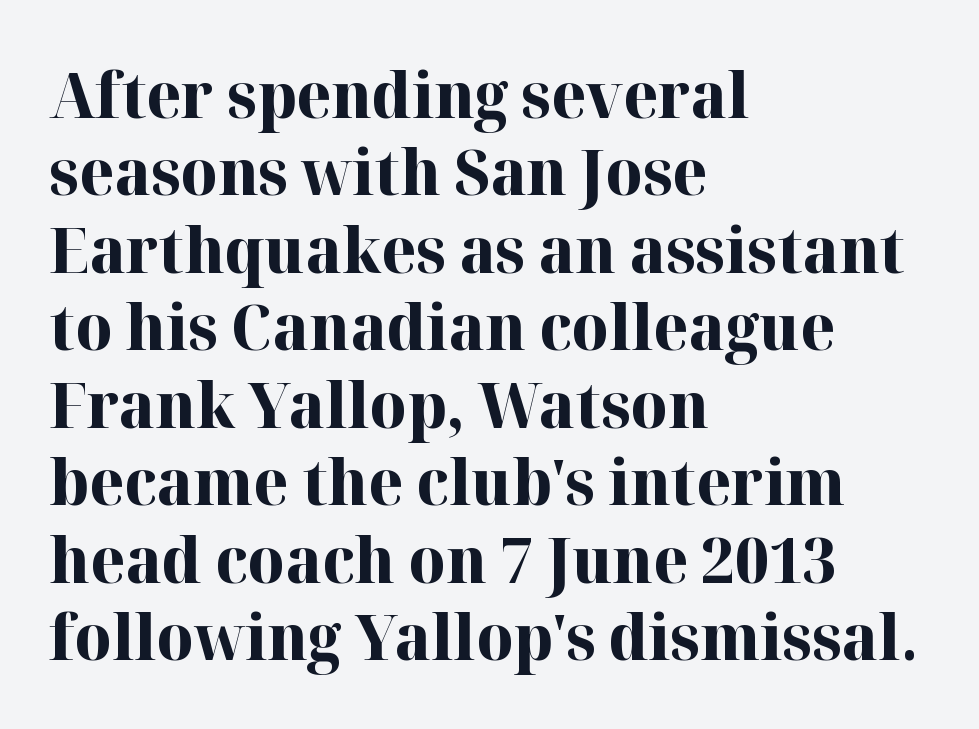
Q: Is the text bold? A: Yes.
Q: Is the text italic (slanted)? A: No, it is upright.
Q: Is the typeface a serif or a sans-serif typeface? A: Serif.
Q: Is the text underlined? A: No.
Q: How is the paragraph aligned? A: Left-aligned.
Q: Is the spacing between letters normal or unusually wide? A: Normal.
Q: Width (condensed, normal, or wide)? A: Normal.
Q: Stroke contrast? A: High.
Q: x-height? A: Medium.
Q: Monospaced? A: No.
